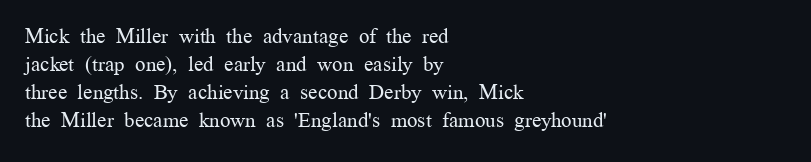
The paragraph has a hard left edge and a soft right edge. Rows of type keep a routine distance in the vertical direction. The letters sit at their default tracking, neither squeezed nor spread. Posture: vertical.
